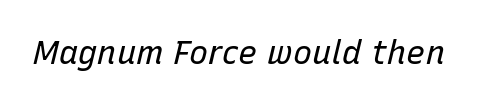
Q: Is the text bold? A: No.
Q: Is the text italic (slanted)? A: Yes, it leans right by about 15 degrees.
Q: Is the text underlined? A: No.
Q: Is the spacing between letters normal or unusually wide? A: Normal.
Q: Width (condensed, normal, or wide)? A: Normal.
Q: Stroke contrast? A: Low.
Q: x-height? A: Medium.
Q: Monospaced? A: No.
